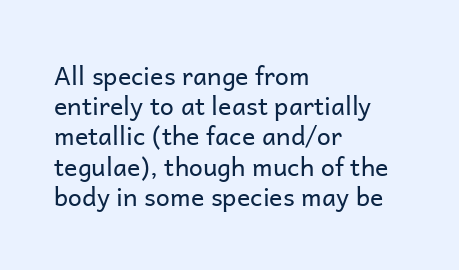
{"italic": "no", "bold": "no", "underline": "no", "align": "left", "line_spacing_ratio": 1.21, "letter_spacing": "normal", "letter_spacing_em": 0.0, "glyph_px": 25}
